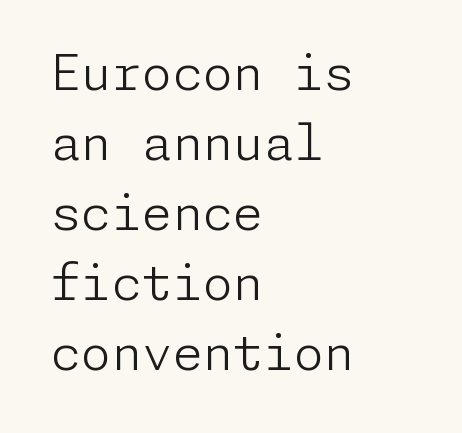
Q: Is the text bold? A: No.
Q: Is the text italic (slanted)? A: No, it is upright.
Q: Is the typeface a serif or a sans-serif typeface? A: Sans-serif.
Q: Is the text underlined? A: No.
Q: How is the paragraph aligned? A: Left-aligned.
Q: Is the spacing between letters normal or unusually wide? A: Normal.
Q: Is the spacing between lines tight, normal or loose? A: Normal.
Q: Width (condensed, normal, or wide)? A: Normal.
Q: Stroke contrast? A: Low.
Q: x-height? A: Medium.
